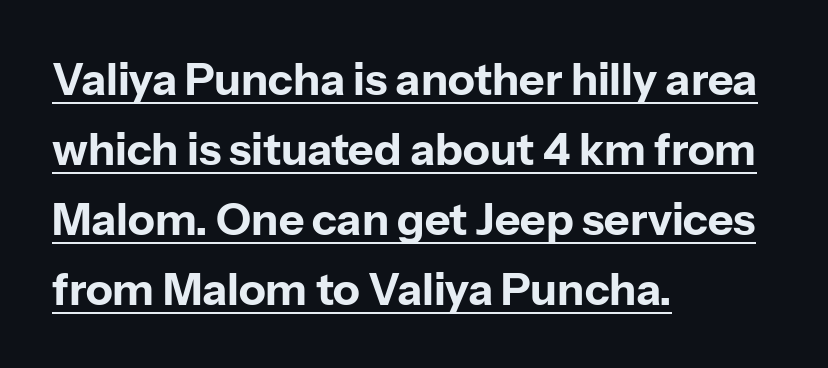
Spacing between characters is what you'd get straight out of the box. A typesetter would call this proportional, since set widths differ per character. The words here are underlined. The lettering stays uniformly vertical, giving the passage a roman look. The compositor pushed each line to the left boundary.
